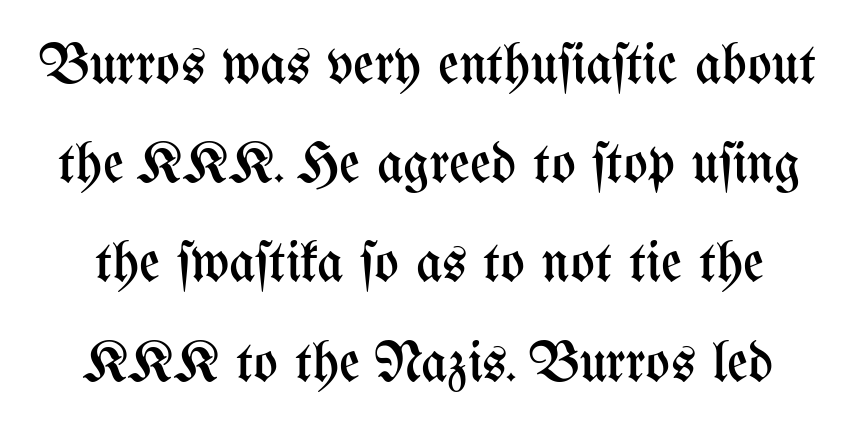
The image shows 57 px regular-weight, condensed type, upright; set line spacing 1.74x, normal letter spacing, not underlined; medium stroke contrast and a medium x-height.
